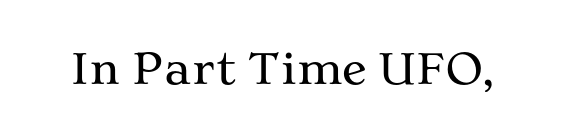
{"serif": "yes", "italic": "no", "width": "wide", "stroke_contrast": "medium", "x_height": "medium", "monospaced": "no", "underline": "no", "letter_spacing": "normal", "letter_spacing_em": 0.0, "glyph_px": 42}
